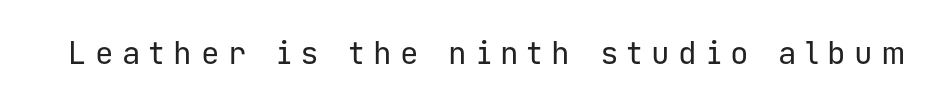
{"serif": "no", "italic": "no", "bold": "no", "weight": "regular", "width": "normal", "stroke_contrast": "low", "x_height": "medium", "monospaced": "yes", "underline": "no", "letter_spacing": "wide", "letter_spacing_em": 0.28, "glyph_px": 31}
